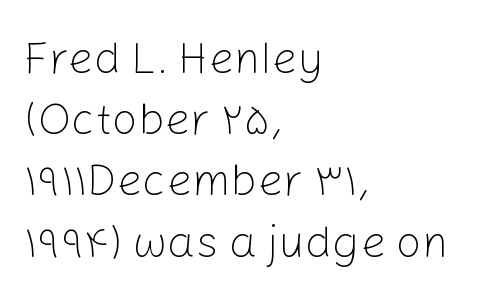
{"serif": "no", "italic": "no", "bold": "no", "weight": "light", "width": "normal", "stroke_contrast": "low", "x_height": "medium", "monospaced": "no", "underline": "no", "align": "left", "line_spacing": "normal", "line_spacing_ratio": 1.36, "letter_spacing": "normal", "letter_spacing_em": 0.0, "glyph_px": 45}
